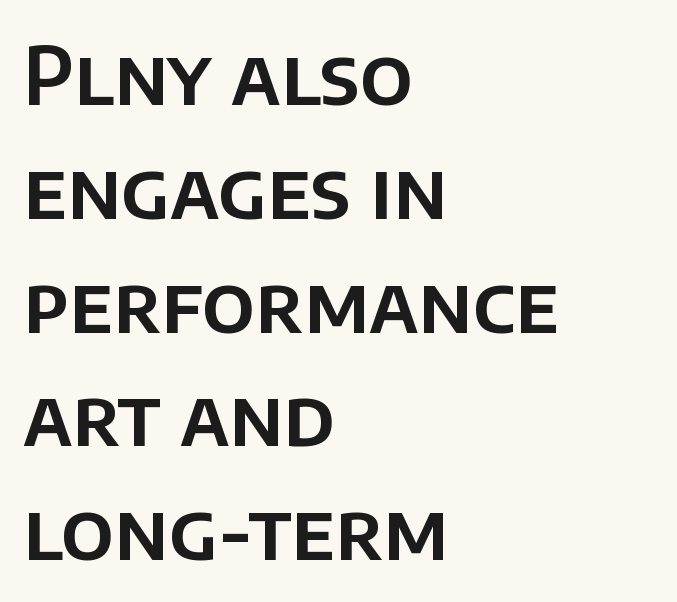
{"serif": "no", "italic": "no", "width": "normal", "stroke_contrast": "low", "x_height": "large", "monospaced": "no", "underline": "no", "align": "left", "line_spacing": "normal", "line_spacing_ratio": 1.44, "letter_spacing": "normal", "letter_spacing_em": 0.0, "glyph_px": 79}
